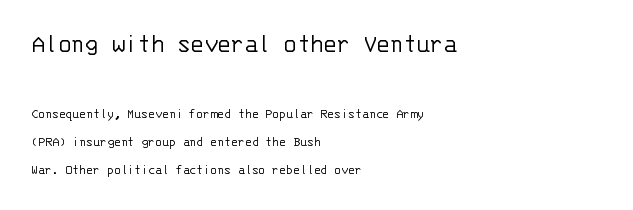
{"italic": "no", "bold": "no", "underline": "no", "align": "left", "line_spacing": "loose", "line_spacing_ratio": 2.01, "letter_spacing": "normal", "letter_spacing_em": 0.0, "larger_block": "first", "size_ratio": 1.93, "glyph_px": 27}
